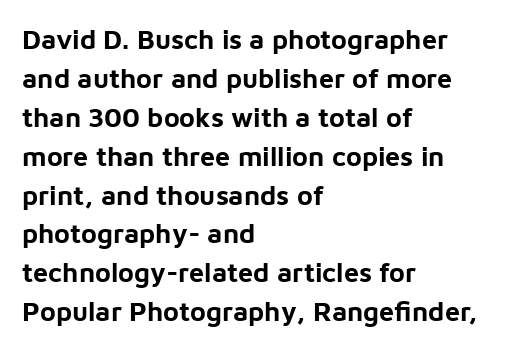
Line starts are locked; line ends wander. On the weight axis this lands at bold, roughly 700. Italic: no, the glyphs are upright roman. Glance below the letters and you will spot only blank space.
